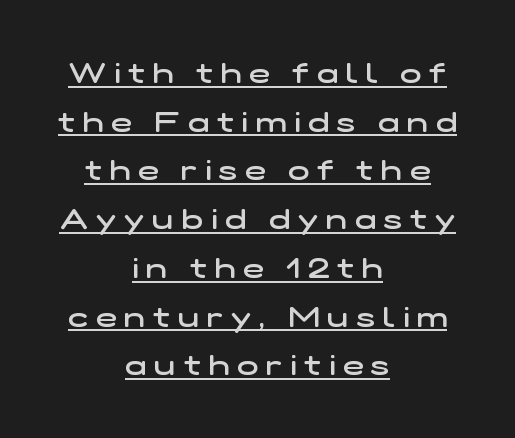
Q: Is the text bold? A: Semi-bold.
Q: Is the typeface a serif or a sans-serif typeface? A: Sans-serif.
Q: Is the text underlined? A: Yes.
Q: How is the paragraph aligned? A: Centered.
Q: Is the spacing between letters normal or unusually wide? A: Unusually wide.
Q: Width (condensed, normal, or wide)? A: Wide.
Q: Stroke contrast? A: Low.
Q: x-height? A: Medium.
Q: Monospaced? A: No.
